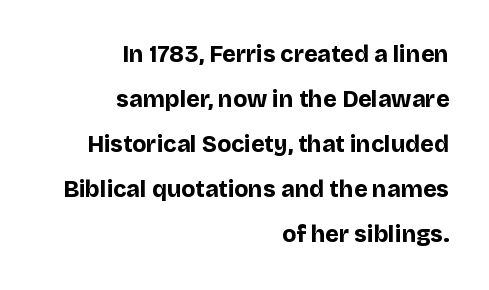
Nope, not italic — everything's standing straight. Strong, thick strokes mark this as bold type. Look at the tracking — it's just the regular setting, nothing added. These lines stack with their right ends in a neat column.
